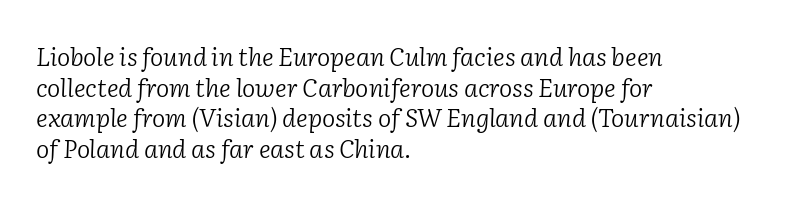
Italic? Definitely — the glyphs are oblique. Tracking here is standard; glyphs follow each other at the usual distance. The passage shown is not underscored anywhere. Summary of weight: not heavy and not bold. Alignment: flush left.
